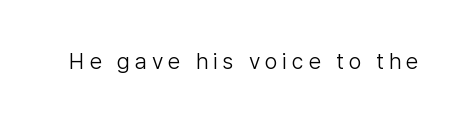
Substantial extra tracking has been applied to these lines. Each row of text sits above clean, open space. Nothing heavy about these letters — not bold at all. Ordinary non-slanted type is in use.
